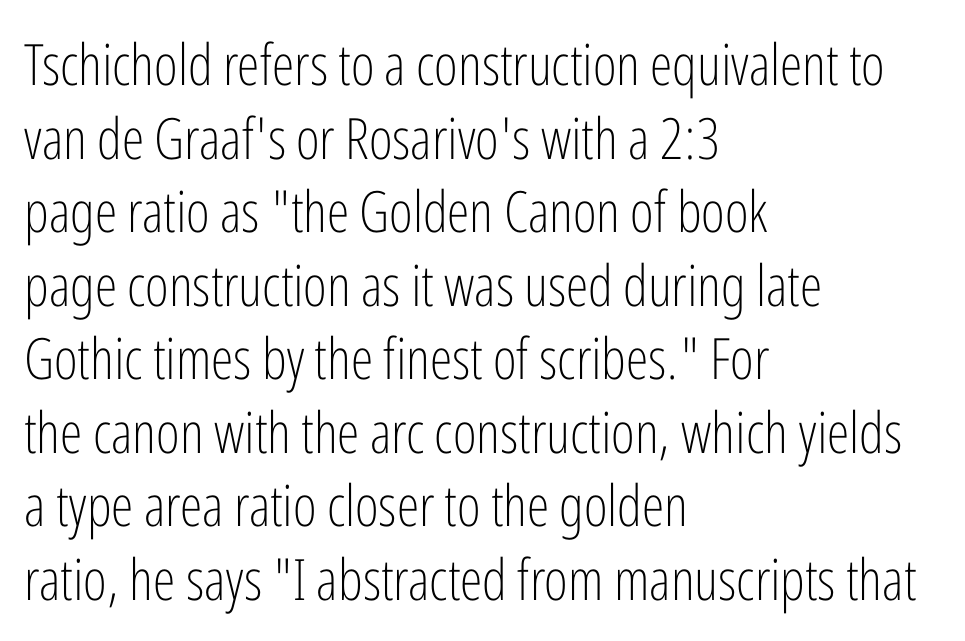
Posture: vertical. The text was rendered using a sans face with plain stroke endings. Spacing verdict: proportional, widths tailored to each character. Each word holds together tightly as a unit, with standard inter-letter gaps. Where is the straight margin? On the left. This block has exactly the height ordinary leading produces.
